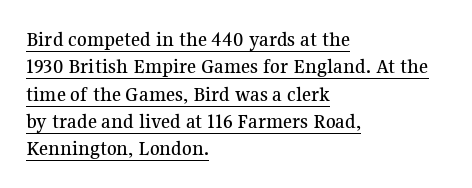
{"italic": "no", "underline": "yes", "align": "left", "line_spacing_ratio": 1.24, "letter_spacing": "normal", "letter_spacing_em": 0.0, "glyph_px": 22}
